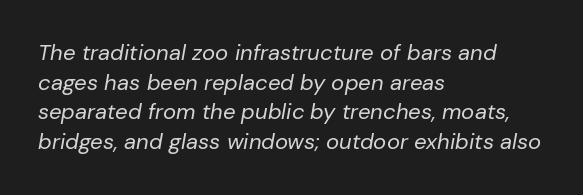
Beneath every word, the page is bare. Characters are canted at an angle relative to the baseline's perpendicular. No chunkiness to these letters — they're not bold. You could call the tracking neutral — neither tight nor loose. Horizontally, the lines are justified to the leading edge only. One glance says typical: line gaps are just what's usual.
